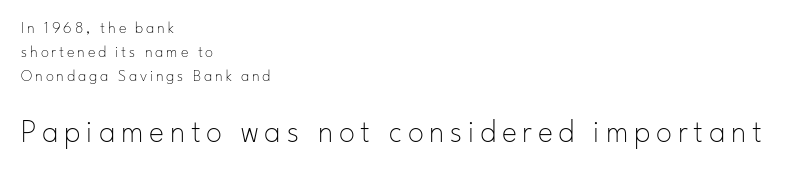
The font family rendered here belongs to the sans-serif group. Whoever set this made the second block the dominant, larger element. No word sits above an underline. The rendering uses natural spacing where letterforms have individual widths.
